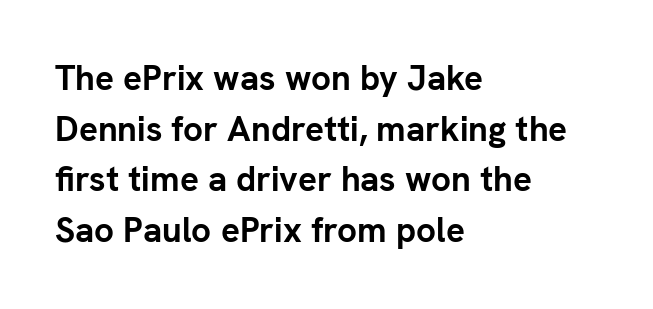
{"serif": "no", "italic": "no", "bold": "yes", "weight": "semibold", "width": "normal", "stroke_contrast": "low", "x_height": "medium", "monospaced": "no", "underline": "no", "align": "left", "line_spacing": "normal", "line_spacing_ratio": 1.45, "letter_spacing": "normal", "letter_spacing_em": 0.0, "glyph_px": 35}
